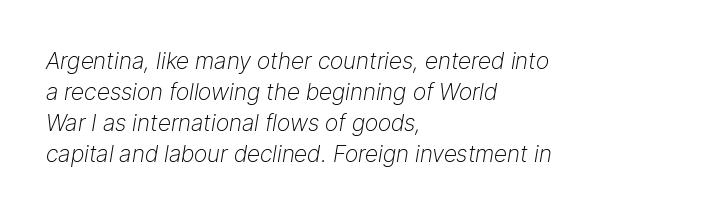
The rows are spaced the way most documents space them. Lines of text with bare space underneath. The text block is weighted toward the left margin, trailing off unevenly rightward. The passage shown leans; its letterforms are oblique. Standard letterfit; no display-style spreading of the glyphs. The strokes are not fattened; the text isn't bold.
